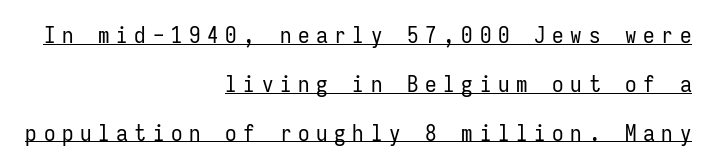
{"italic": "no", "bold": "no", "underline": "yes", "align": "right", "line_spacing": "loose", "line_spacing_ratio": 2.12, "letter_spacing": "wide", "letter_spacing_em": 0.29, "glyph_px": 23}
